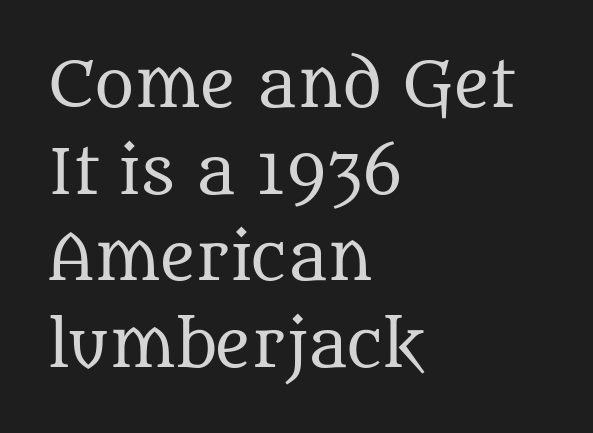
The image shows 61 px regular-weight serif type, upright; set left-aligned, normal line spacing (1.42x), normal letter spacing, not underlined; medium stroke contrast and a large x-height.
